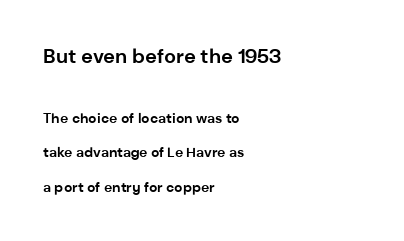
Reading down the column, the eye jumps a long way to each next line. The first block has been scaled up relative to the second. Between one letter and the next there's only the usual sliver of space. Plenty of ink on the page — the face is bold.
